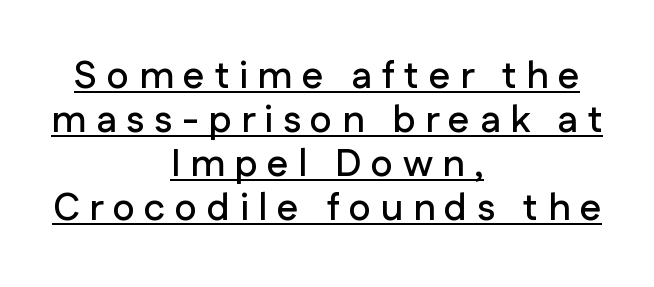
Q: Is the text italic (slanted)? A: No, it is upright.
Q: Is the typeface a serif or a sans-serif typeface? A: Sans-serif.
Q: Is the text underlined? A: Yes.
Q: How is the paragraph aligned? A: Centered.
Q: Is the spacing between letters normal or unusually wide? A: Unusually wide.
Q: Width (condensed, normal, or wide)? A: Normal.
Q: Stroke contrast? A: Low.
Q: x-height? A: Medium.
Q: Monospaced? A: No.
